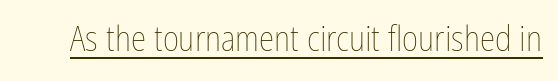
Every word sits above its own underline. Does extra space separate the letters? No, they use regular spacing. Vertical strokes here are truly vertical. The characters are drawn with everyday or finer stroke widths. Each letter keeps its own natural width here, so spacing adapts to shape.
